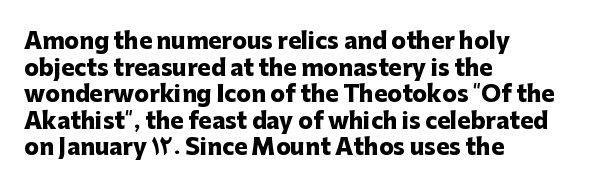
The image shows 22 px bold type, upright; set left-aligned, line spacing 1.21x, normal letter spacing, not underlined.
